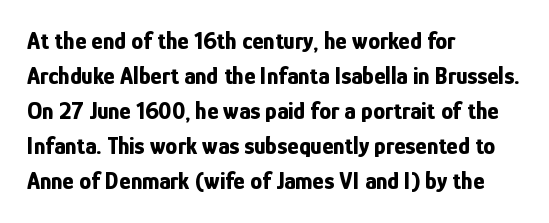
Q: Is the text bold? A: Yes.
Q: Is the text italic (slanted)? A: No, it is upright.
Q: Is the text underlined? A: No.
Q: How is the paragraph aligned? A: Left-aligned.
Q: Is the spacing between letters normal or unusually wide? A: Normal.
Q: Is the spacing between lines tight, normal or loose? A: Normal.
